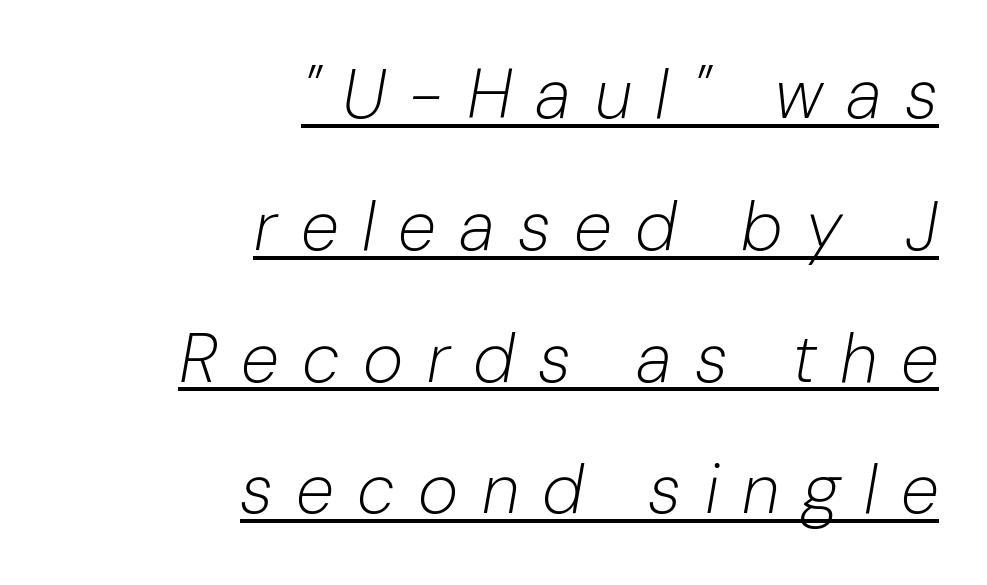
The image shows 69 px light type, italic (leaning right); set right-aligned, loose line spacing (1.91x), unusually wide letter spacing (+0.34 em), underlined; low stroke contrast and a medium x-height.
